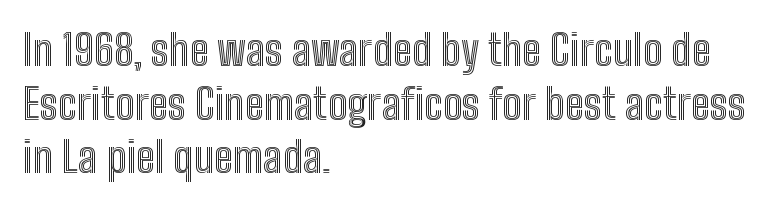
The image shows 43 px condensed type, upright; set left-aligned, normal line spacing (1.25x), normal letter spacing, not underlined; a medium x-height.
